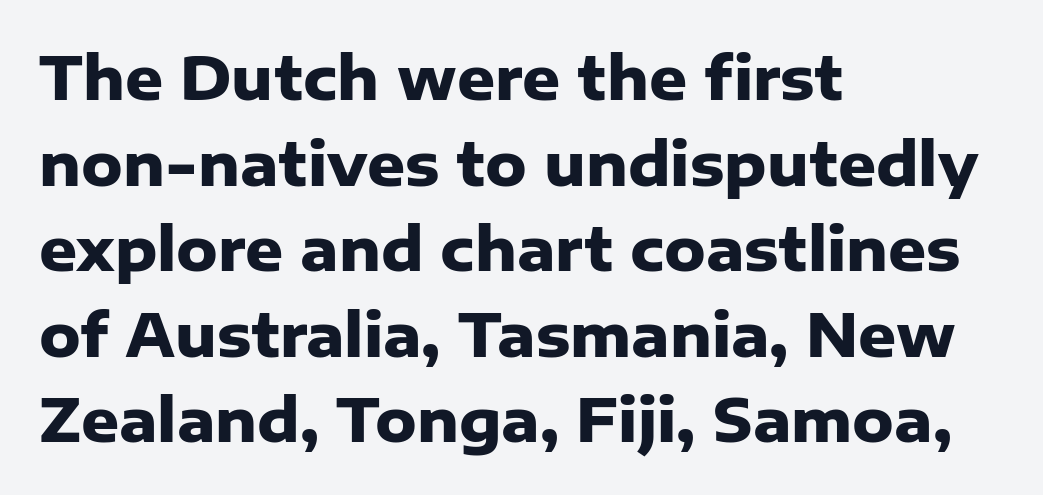
Here the designer chose a conventional face with non-uniform glyph widths. This sample keeps an unexceptional amount of space between lines. The paragraph shown leans on its left margin. Italic: no, the glyphs are upright roman. The horizontal fit of the characters is conventional and even. Underlining? Definitely not there.
